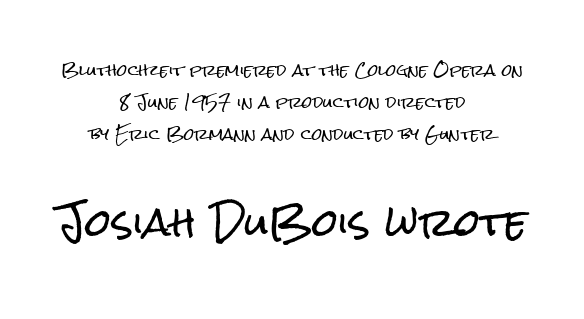
{"serif": "no", "italic": "no", "width": "condensed", "stroke_contrast": "low", "x_height": "medium", "monospaced": "no", "underline": "no", "align": "center", "line_spacing": "loose", "line_spacing_ratio": 2.15, "letter_spacing": "normal", "letter_spacing_em": 0.0, "larger_block": "second", "size_ratio": 2.47, "glyph_px": 37}
